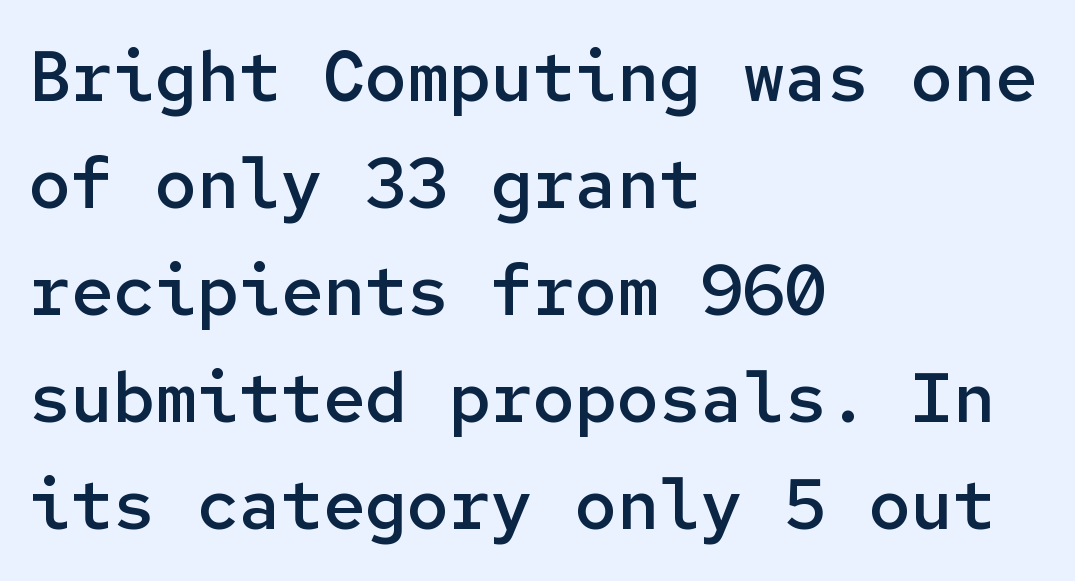
{"serif": "no", "italic": "no", "bold": "semi", "weight": "semibold", "width": "normal", "stroke_contrast": "low", "x_height": "medium", "monospaced": "yes", "underline": "no", "align": "left", "line_spacing": "normal", "line_spacing_ratio": 1.53, "letter_spacing": "normal", "letter_spacing_em": 0.0, "glyph_px": 70}
